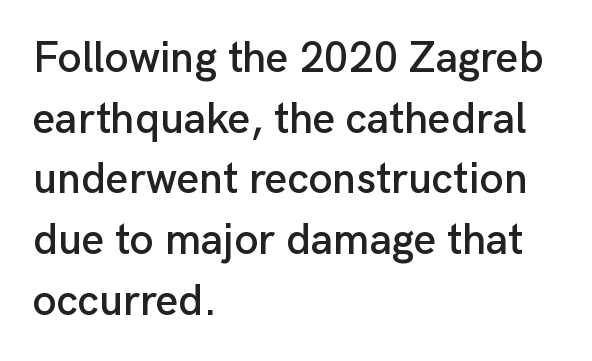
Q: Is the text italic (slanted)? A: No, it is upright.
Q: Is the typeface a serif or a sans-serif typeface? A: Sans-serif.
Q: Is the text underlined? A: No.
Q: How is the paragraph aligned? A: Left-aligned.
Q: Is the spacing between letters normal or unusually wide? A: Normal.
Q: Is the spacing between lines tight, normal or loose? A: Normal.
Q: Width (condensed, normal, or wide)? A: Normal.
Q: Stroke contrast? A: Low.
Q: x-height? A: Medium.
Q: Monospaced? A: No.
